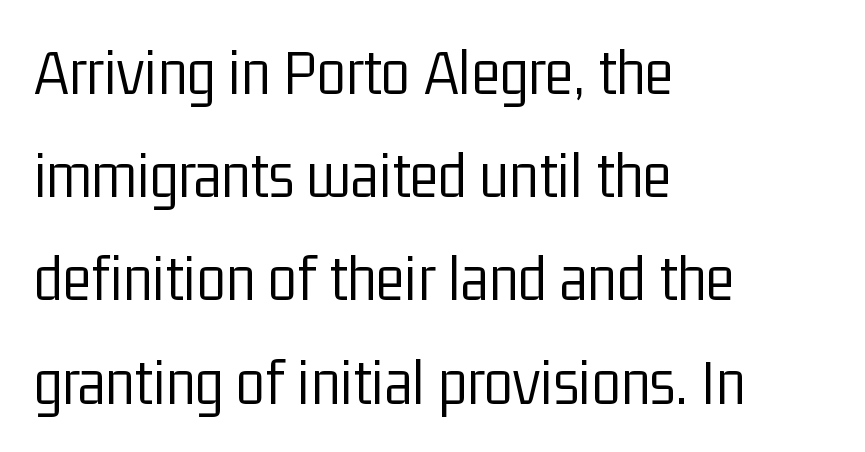
Q: Is the text bold? A: No.
Q: Is the text italic (slanted)? A: No, it is upright.
Q: Is the typeface a serif or a sans-serif typeface? A: Sans-serif.
Q: Is the text underlined? A: No.
Q: How is the paragraph aligned? A: Left-aligned.
Q: Is the spacing between letters normal or unusually wide? A: Normal.
Q: Is the spacing between lines tight, normal or loose? A: Normal.
Q: Width (condensed, normal, or wide)? A: Condensed.
Q: Stroke contrast? A: Low.
Q: x-height? A: Medium.
Q: Monospaced? A: No.
